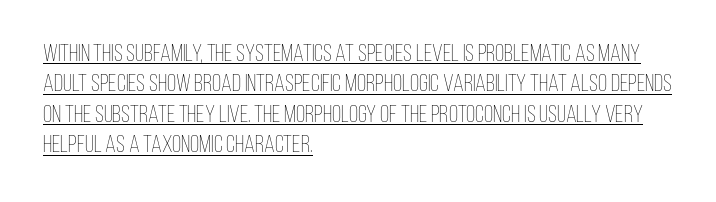
{"italic": "no", "bold": "no", "underline": "yes", "align": "left", "line_spacing": "normal", "line_spacing_ratio": 1.27, "letter_spacing": "normal", "letter_spacing_em": 0.0, "glyph_px": 24}
